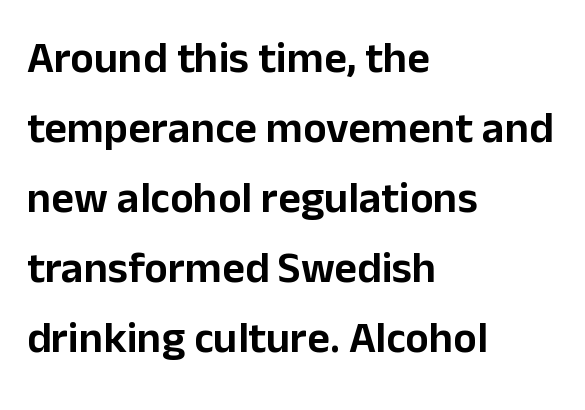
{"serif": "no", "italic": "no", "width": "normal", "stroke_contrast": "low", "x_height": "medium", "monospaced": "no", "underline": "no", "align": "left", "line_spacing": "normal", "line_spacing_ratio": 1.59, "letter_spacing": "normal", "letter_spacing_em": 0.0, "glyph_px": 44}
